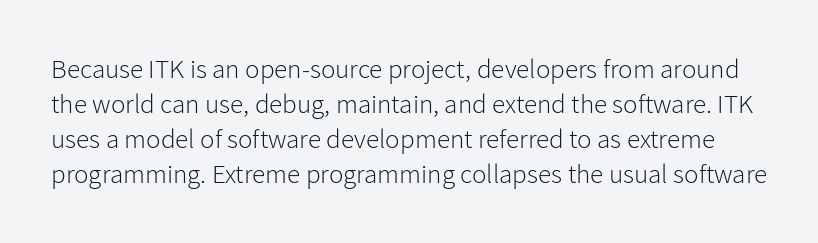
Q: Is the text bold? A: No.
Q: Is the text italic (slanted)? A: No, it is upright.
Q: Is the text underlined? A: No.
Q: Is the spacing between letters normal or unusually wide? A: Normal.
Q: Is the spacing between lines tight, normal or loose? A: Normal.
